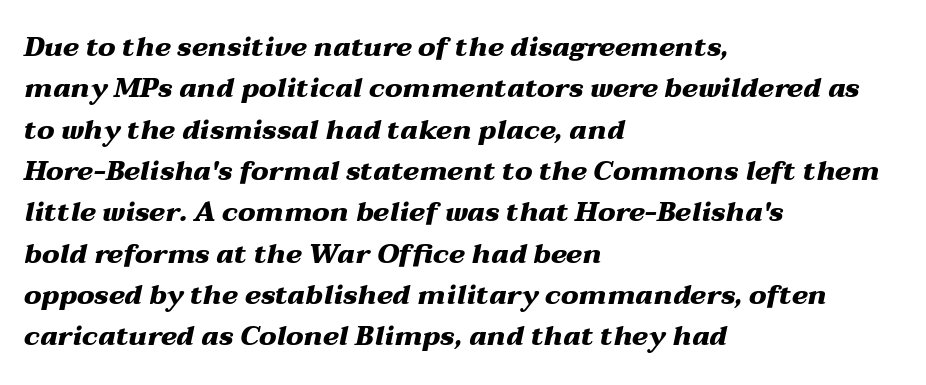
It's the slanting kind of type. Each line starts at the same left margin while the right side varies. Letters rest on an invisible, unmarked baseline. In terms of leading, this rendering sits right in the middle. Look at the tracking — it's just the regular setting, nothing added. Every letter is thick-stroked: bold, no question.
